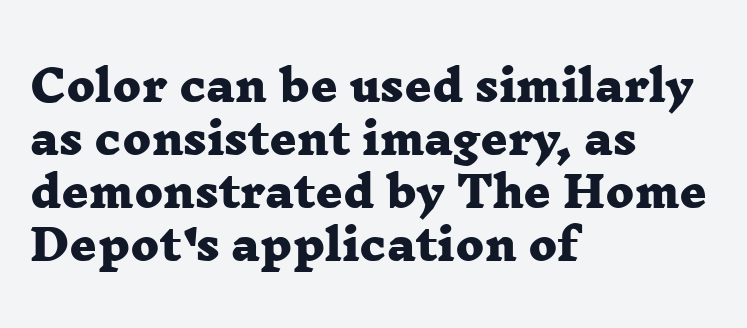
Q: Is the text bold? A: Yes.
Q: Is the typeface a serif or a sans-serif typeface? A: Serif.
Q: Is the text underlined? A: No.
Q: How is the paragraph aligned? A: Left-aligned.
Q: Is the spacing between letters normal or unusually wide? A: Normal.
Q: Is the spacing between lines tight, normal or loose? A: Normal.
Q: Width (condensed, normal, or wide)? A: Wide.
Q: Stroke contrast? A: Low.
Q: x-height? A: Medium.
Q: Monospaced? A: No.
